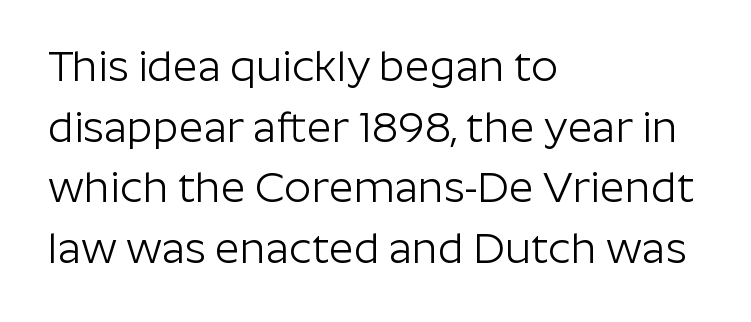
Q: Is the text bold? A: No.
Q: Is the text italic (slanted)? A: No, it is upright.
Q: Is the typeface a serif or a sans-serif typeface? A: Sans-serif.
Q: Is the text underlined? A: No.
Q: How is the paragraph aligned? A: Left-aligned.
Q: Is the spacing between letters normal or unusually wide? A: Normal.
Q: Is the spacing between lines tight, normal or loose? A: Normal.
Q: Width (condensed, normal, or wide)? A: Normal.
Q: Stroke contrast? A: Low.
Q: x-height? A: Medium.
Q: Monospaced? A: No.
